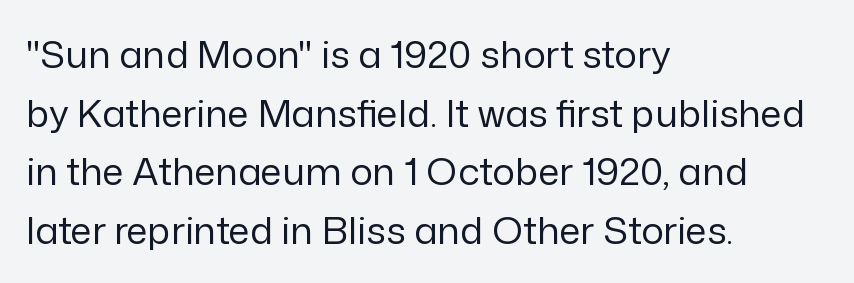
The image shows 38 px regular-weight sans-serif type, upright; set left-aligned, normal line spacing (1.54x), normal letter spacing, not underlined; low stroke contrast and a medium x-height.
